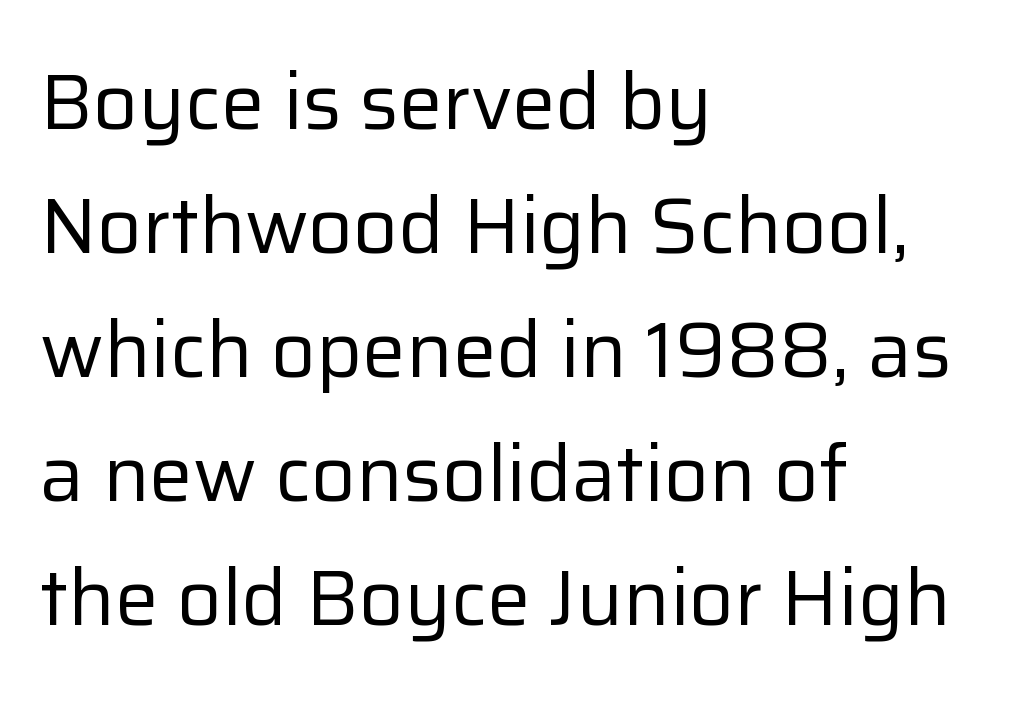
The image shows 78 px regular-weight sans-serif type, upright; set left-aligned, normal line spacing (1.59x), normal letter spacing, not underlined; low stroke contrast and a medium x-height.
